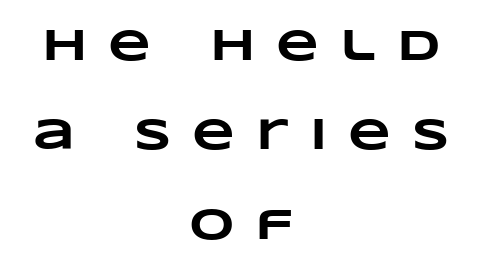
{"bold": "yes", "weight": "heavy", "width": "wide", "stroke_contrast": "low", "x_height": "large", "monospaced": "no", "underline": "no", "align": "center", "line_spacing": "loose", "line_spacing_ratio": 2.03, "letter_spacing": "wide", "letter_spacing_em": 0.48, "glyph_px": 44}
